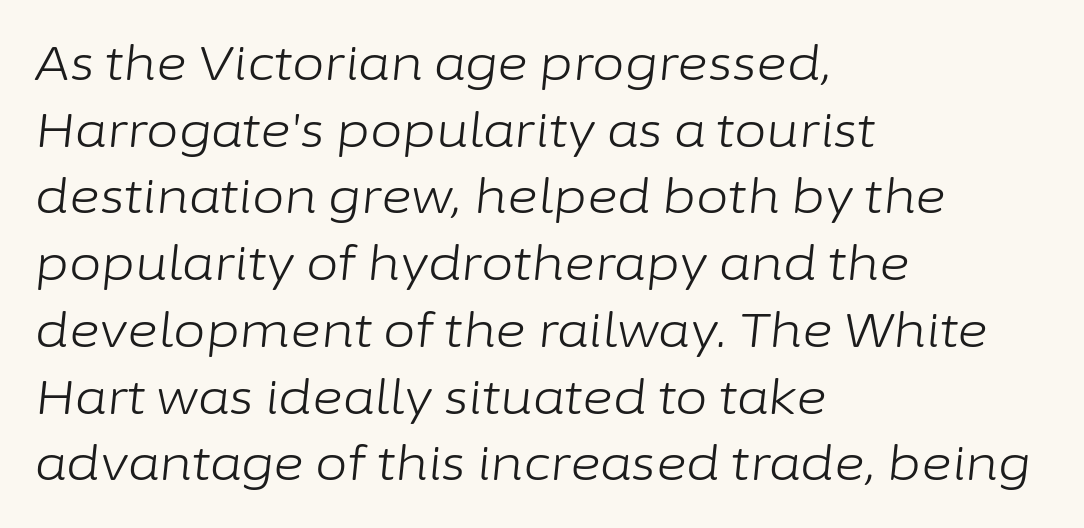
The letters are slanted; this is an italic face. Is this a fixed-width face? No — the glyphs have proportional, varying widths. The block of text has a typical density, with ordinary space between rows. Honestly, there is no underline to notice here at all.
